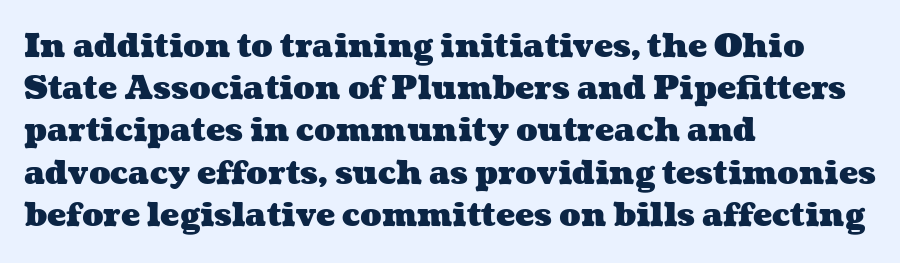
Q: Is the text bold? A: Yes.
Q: Is the text underlined? A: No.
Q: How is the paragraph aligned? A: Left-aligned.
Q: Is the spacing between letters normal or unusually wide? A: Normal.
Q: Is the spacing between lines tight, normal or loose? A: Normal.
Q: Width (condensed, normal, or wide)? A: Wide.
Q: Stroke contrast? A: Medium.
Q: x-height? A: Medium.
Q: Monospaced? A: No.
